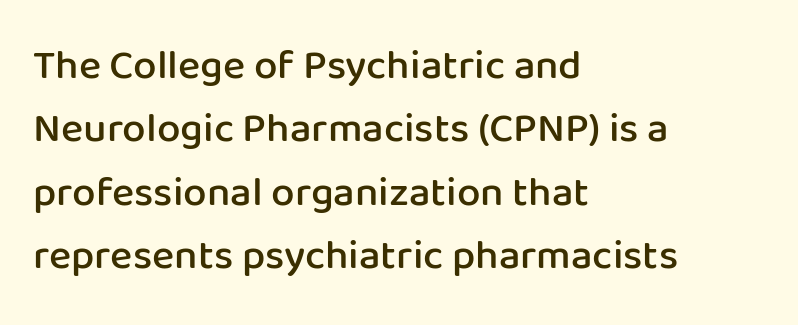
Q: Is the text bold? A: Semi-bold.
Q: Is the text italic (slanted)? A: No, it is upright.
Q: Is the typeface a serif or a sans-serif typeface? A: Sans-serif.
Q: Is the text underlined? A: No.
Q: How is the paragraph aligned? A: Left-aligned.
Q: Is the spacing between letters normal or unusually wide? A: Normal.
Q: Is the spacing between lines tight, normal or loose? A: Normal.
Q: Width (condensed, normal, or wide)? A: Normal.
Q: Stroke contrast? A: Low.
Q: x-height? A: Medium.
Q: Monospaced? A: No.
